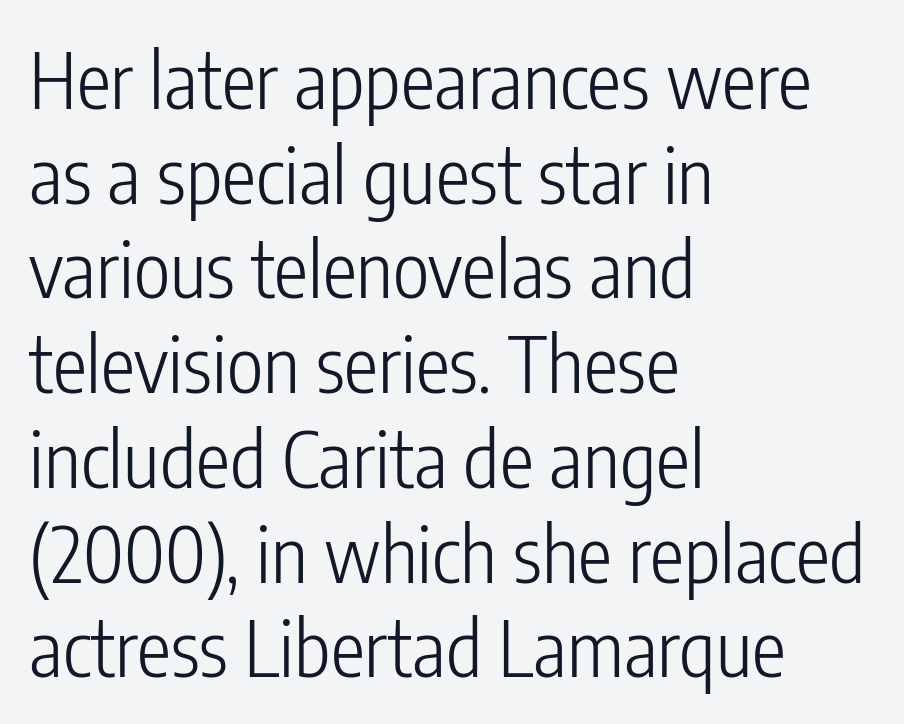
Q: Is the text bold? A: No.
Q: Is the text italic (slanted)? A: No, it is upright.
Q: Is the typeface a serif or a sans-serif typeface? A: Sans-serif.
Q: Is the text underlined? A: No.
Q: How is the paragraph aligned? A: Left-aligned.
Q: Is the spacing between letters normal or unusually wide? A: Normal.
Q: Width (condensed, normal, or wide)? A: Condensed.
Q: Stroke contrast? A: Low.
Q: x-height? A: Medium.
Q: Monospaced? A: No.
